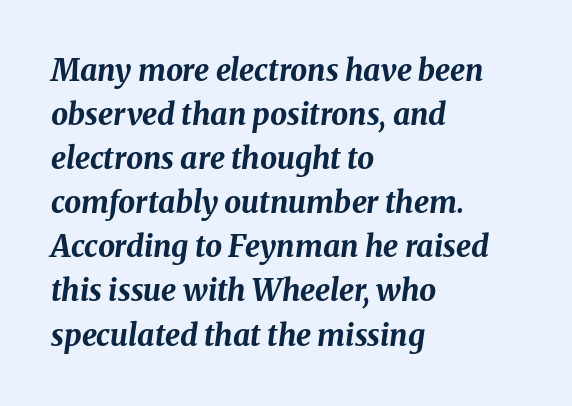
The image shows 30 px bold type, italic (leaning right); set left-aligned, normal line spacing (1.47x), normal letter spacing, not underlined; medium stroke contrast and a medium x-height.
